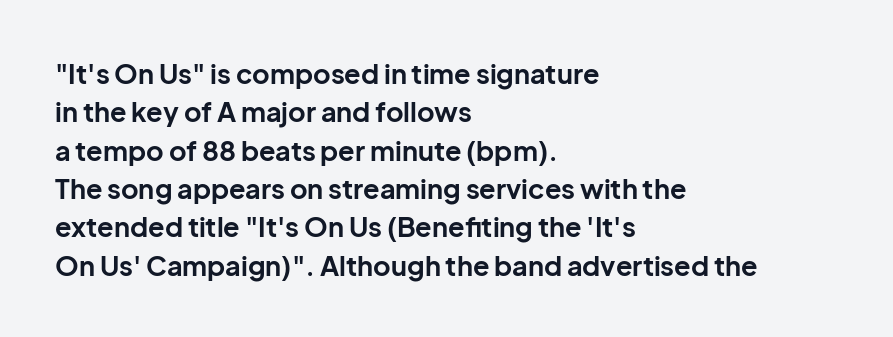
The image shows 27 px bold type, upright; set left-aligned, normal line spacing (1.42x), normal letter spacing, not underlined.
